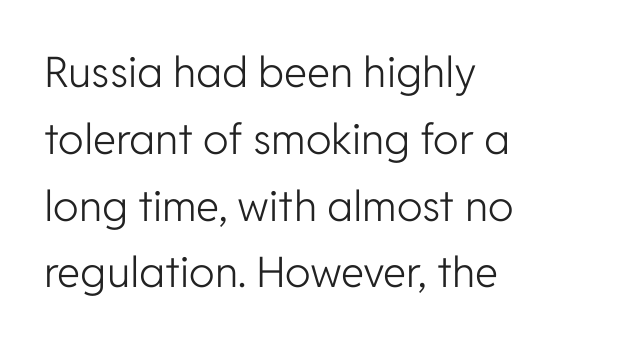
A light-to-regular cut is what we see here. Proportional: the letters do not fall into vertical columns. To sum up the face: it is a sans, with no serifs. If you measured baseline to baseline, you'd find a middling distance. Italic: no, the glyphs are upright roman. Short note: letters normally spaced.
